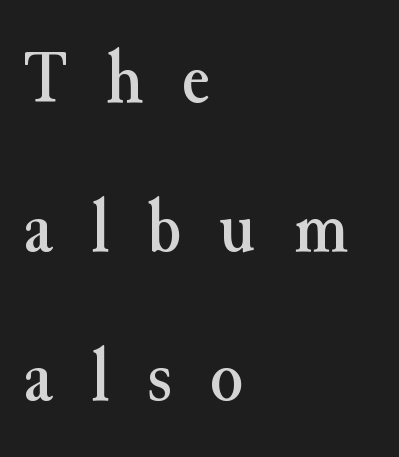
Q: Is the text italic (slanted)? A: No, it is upright.
Q: Is the typeface a serif or a sans-serif typeface? A: Serif.
Q: Is the text underlined? A: No.
Q: How is the paragraph aligned? A: Left-aligned.
Q: Is the spacing between letters normal or unusually wide? A: Unusually wide.
Q: Is the spacing between lines tight, normal or loose? A: Loose.
Q: Width (condensed, normal, or wide)? A: Normal.
Q: Stroke contrast? A: Medium.
Q: x-height? A: Small.
Q: Monospaced? A: No.
